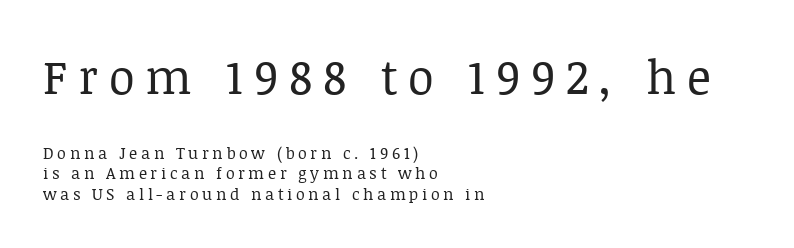
{"serif": "yes", "italic": "no", "bold": "no", "weight": "regular", "width": "normal", "stroke_contrast": "low", "x_height": "large", "monospaced": "no", "underline": "no", "align": "left", "line_spacing": "normal", "line_spacing_ratio": 1.28, "letter_spacing": "wide", "letter_spacing_em": 0.23, "larger_block": "first", "size_ratio": 2.94, "glyph_px": 47}
